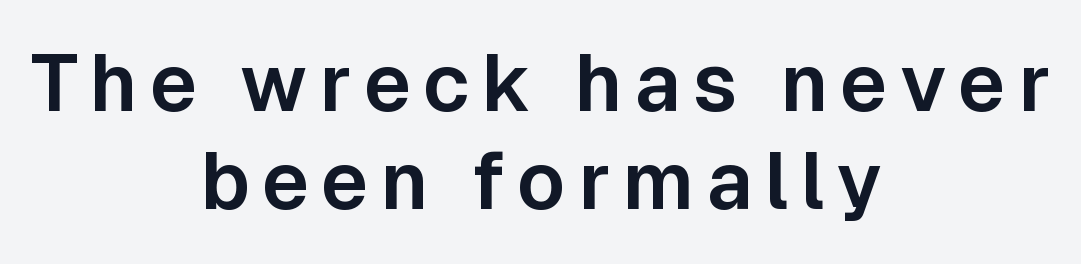
{"serif": "no", "italic": "no", "width": "normal", "stroke_contrast": "low", "x_height": "medium", "monospaced": "no", "underline": "no", "align": "center", "line_spacing_ratio": 1.23, "glyph_px": 80}
